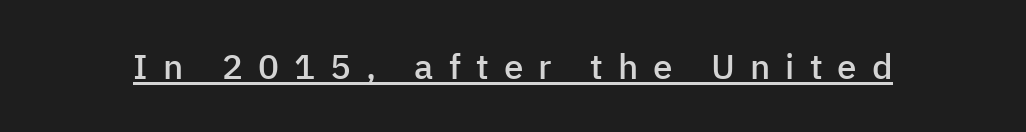
The image shows 35 px semibold sans-serif type, upright; set unusually wide letter spacing (+0.43 em), underlined; low stroke contrast and a medium x-height.
